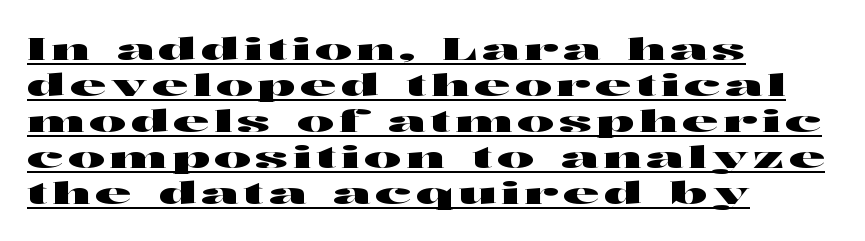
Nothing sits at the stroke ends, so this counts as sans-serif. The text block is weighted toward the left margin, trailing off unevenly rightward. A typographer would call this underscored text. Tall strokes in this sample are plumb rather than angled.
